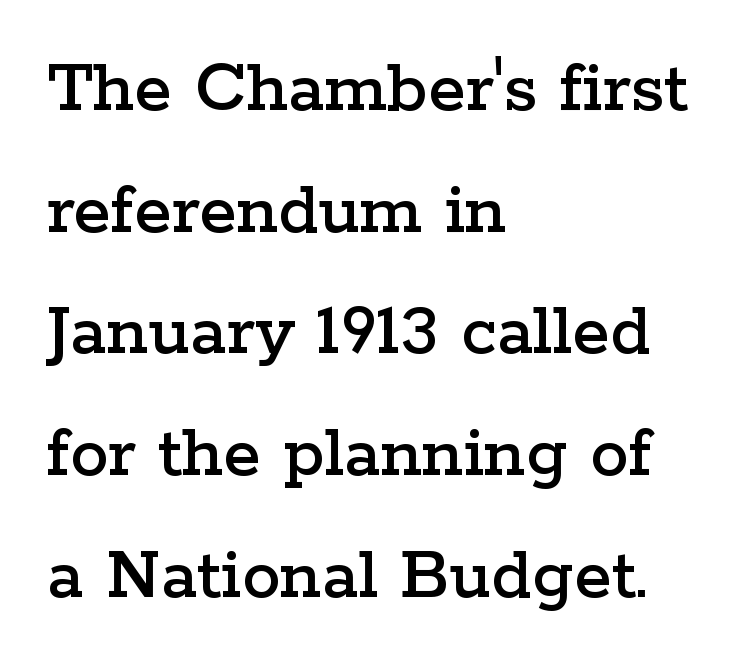
Observe the ordinary spacing: letters are neighbours, not strangers. The letters stand straight up with perfectly vertical stems. A typesetter would call this proportional, since set widths differ per character. The type family on display is of the serif kind. These lines sit exactly where default settings would place them.
